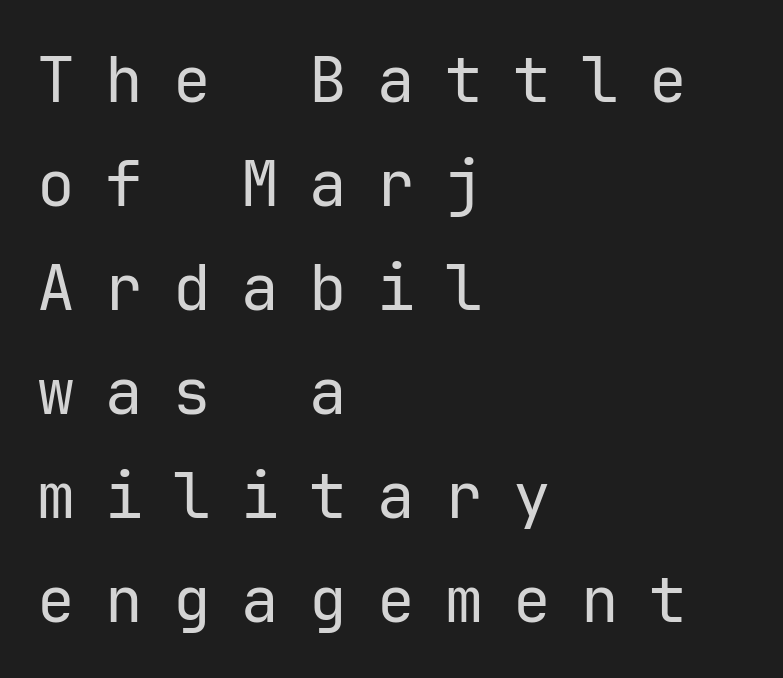
The axis of the letterforms is exactly vertical. What's the leading like? Ordinary, nothing unusual. The passage shown is typed in a monospace face where columns stay perfectly aligned. Tracking value appears strongly positive — letters spread wide. Stroke thickness stays within the range of a standard reading face or lighter. The designer went with a sans here, leaving each stem footless.
